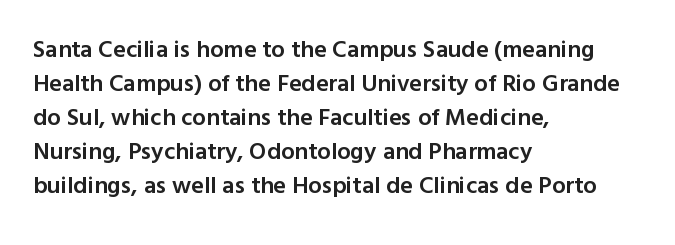
{"italic": "no", "bold": "semi", "underline": "no", "align": "left", "line_spacing": "normal", "line_spacing_ratio": 1.42, "letter_spacing": "normal", "letter_spacing_em": 0.0, "glyph_px": 24}
